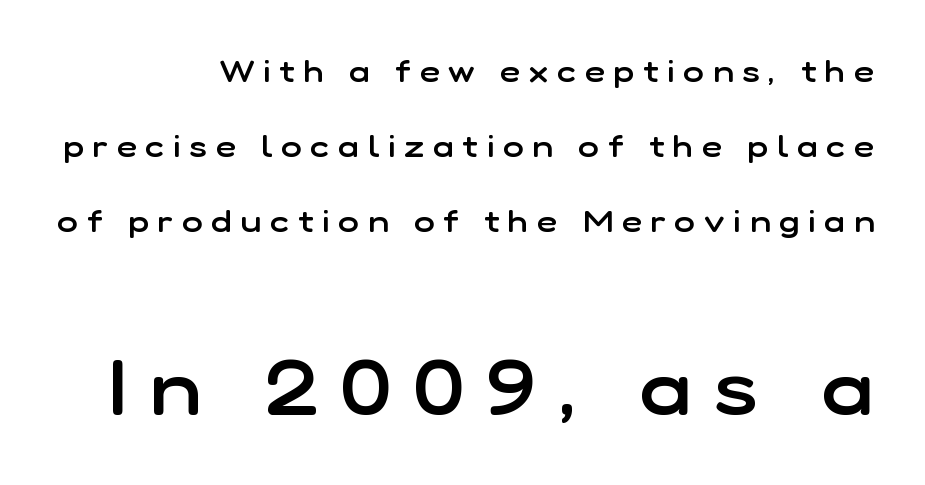
Upright lettering throughout. Heft: intermediate — a semibold. The passage shown stacks its lines with a broad gap. The rendering enlarges the type as you move from the upper chunk to the lower. A typesetter would call this proportional, since set widths differ per character. Observe the absence of serifs on each vertical stroke in this sample.
